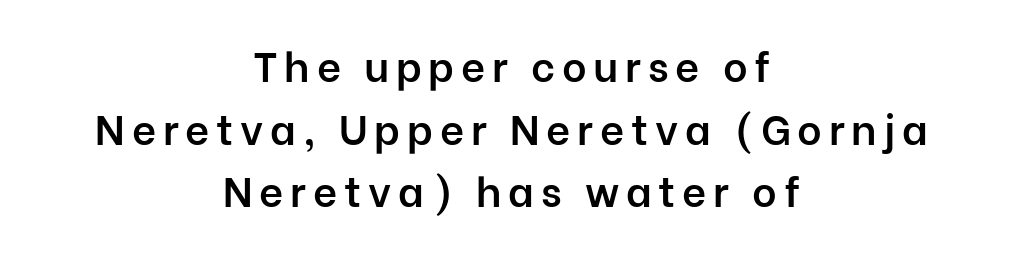
{"serif": "no", "italic": "no", "bold": "semi", "weight": "semibold", "width": "normal", "stroke_contrast": "low", "x_height": "medium", "monospaced": "no", "underline": "no", "align": "center", "line_spacing": "normal", "line_spacing_ratio": 1.49, "glyph_px": 42}
